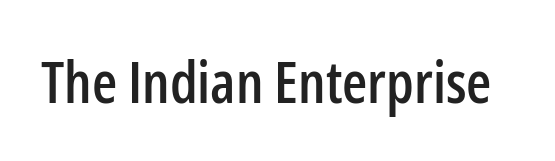
The specimen reads as upright at a glance. Words appear dense and cohesive because spacing is normal. A bare baseline throughout the passage. Proportional: the letters do not fall into vertical columns. A typesetter would label this face a sans.
